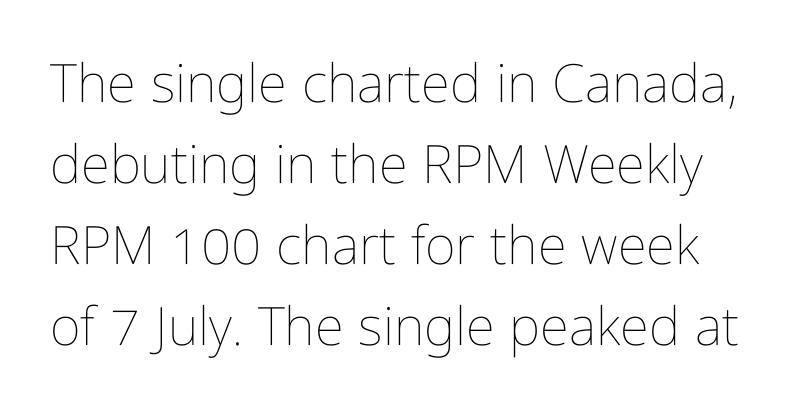
Q: Is the text bold? A: No.
Q: Is the text italic (slanted)? A: No, it is upright.
Q: Is the text underlined? A: No.
Q: Is the spacing between letters normal or unusually wide? A: Normal.
Q: Is the spacing between lines tight, normal or loose? A: Normal.
Q: Width (condensed, normal, or wide)? A: Condensed.
Q: Stroke contrast? A: Low.
Q: x-height? A: Medium.
Q: Monospaced? A: No.
